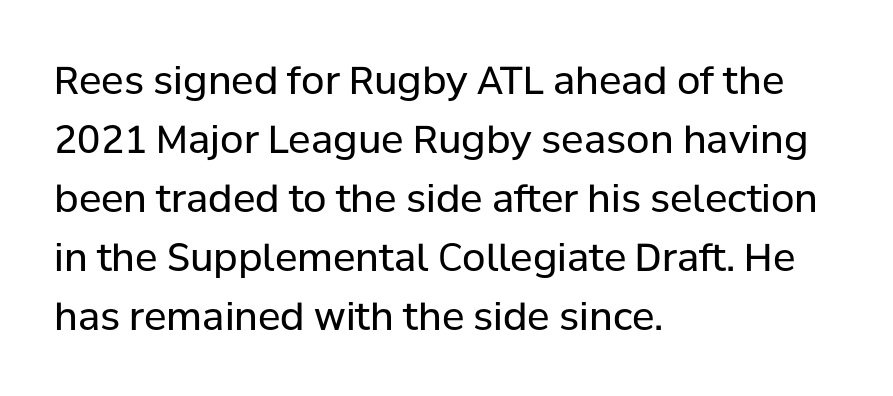
{"serif": "no", "italic": "no", "bold": "no", "weight": "regular", "width": "normal", "stroke_contrast": "low", "x_height": "medium", "monospaced": "no", "underline": "no", "align": "left", "line_spacing": "normal", "line_spacing_ratio": 1.55, "letter_spacing": "normal", "letter_spacing_em": 0.0, "glyph_px": 38}
